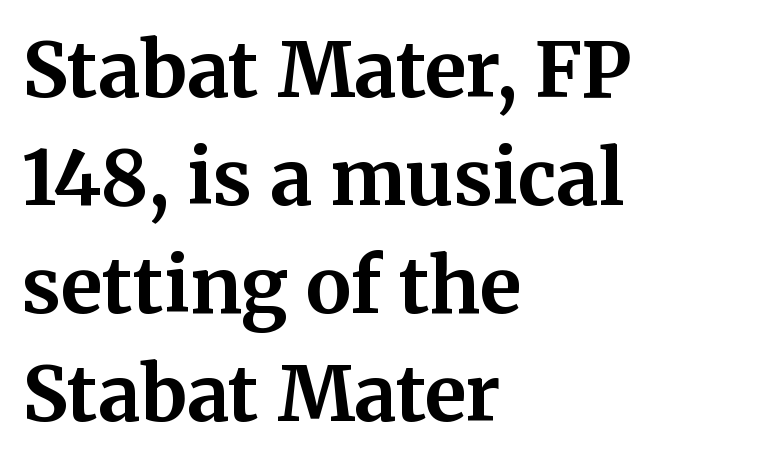
The image shows 76 px bold serif type, upright; set left-aligned, normal line spacing (1.42x), normal letter spacing, not underlined; medium stroke contrast and a medium x-height.
